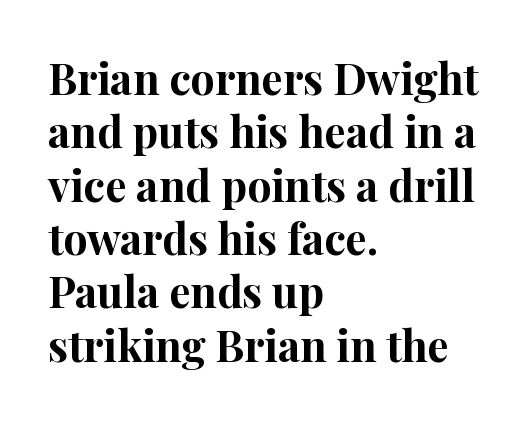
Q: Is the text bold? A: Yes.
Q: Is the text italic (slanted)? A: No, it is upright.
Q: Is the typeface a serif or a sans-serif typeface? A: Serif.
Q: Is the text underlined? A: No.
Q: How is the paragraph aligned? A: Left-aligned.
Q: Is the spacing between letters normal or unusually wide? A: Normal.
Q: Width (condensed, normal, or wide)? A: Normal.
Q: Stroke contrast? A: High.
Q: x-height? A: Medium.
Q: Monospaced? A: No.
